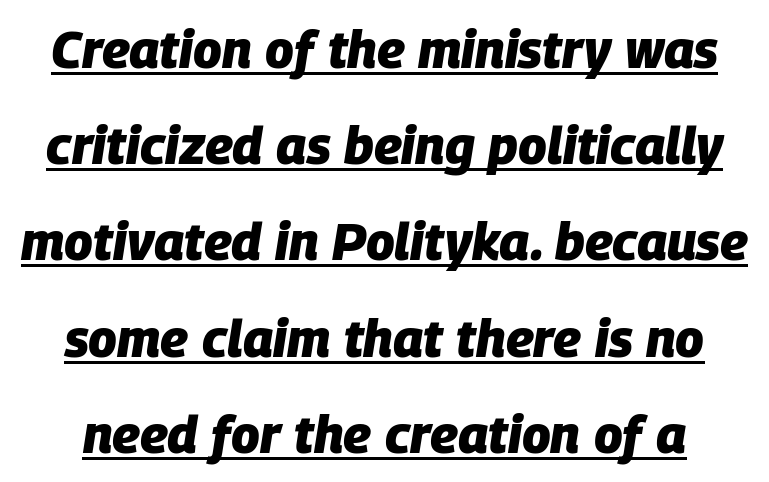
{"italic": "yes", "lean": "right", "slant_degrees": 9, "bold": "yes", "weight": "heavy", "width": "normal", "stroke_contrast": "low", "x_height": "large", "monospaced": "no", "underline": "yes", "line_spacing_ratio": 1.85, "letter_spacing": "normal", "letter_spacing_em": 0.0, "glyph_px": 52}
